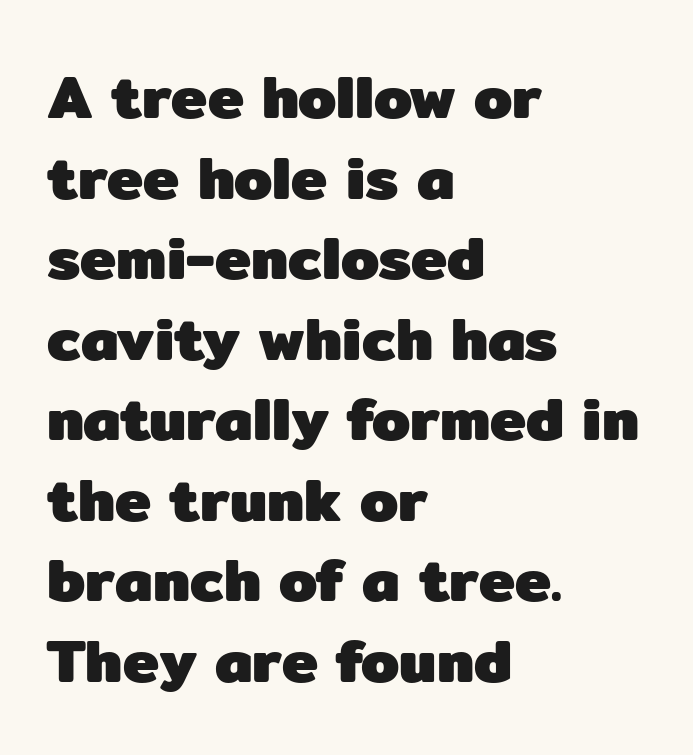
The image shows 61 px heavy sans-serif type, upright; set left-aligned, normal line spacing (1.32x), normal letter spacing, not underlined; low stroke contrast and a medium x-height.
